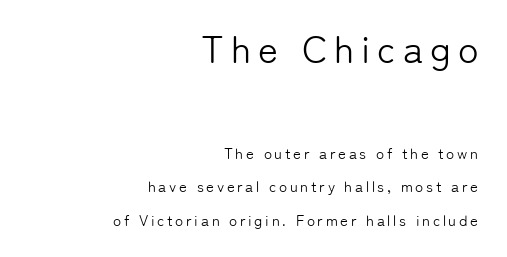
Two sizes are in play, and the larger belongs to the first block. The strip under each line holds only bare page. Does the copy run flush right? Yes — the right margin is perfectly even. Unbolded letterforms with no extra heft. Letterform terminals end flat and unadorned throughout the passage.
